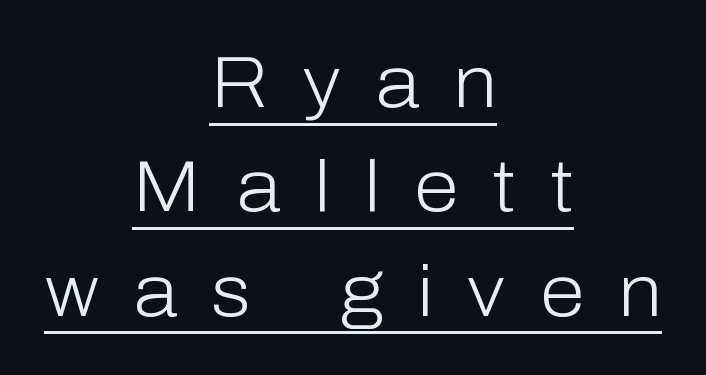
Q: Is the text bold? A: No.
Q: Is the text italic (slanted)? A: No, it is upright.
Q: Is the typeface a serif or a sans-serif typeface? A: Sans-serif.
Q: Is the text underlined? A: Yes.
Q: How is the paragraph aligned? A: Centered.
Q: Is the spacing between letters normal or unusually wide? A: Unusually wide.
Q: Is the spacing between lines tight, normal or loose? A: Normal.
Q: Width (condensed, normal, or wide)? A: Normal.
Q: Stroke contrast? A: Low.
Q: x-height? A: Medium.
Q: Monospaced? A: No.
